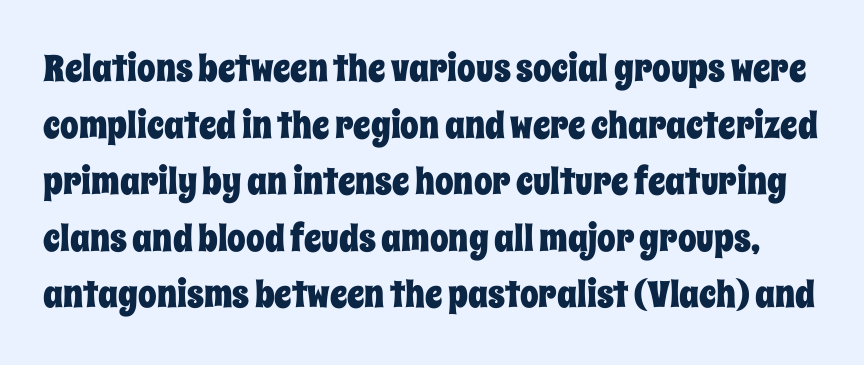
Q: Is the text italic (slanted)? A: No, it is upright.
Q: Is the text underlined? A: No.
Q: Is the spacing between letters normal or unusually wide? A: Normal.
Q: Is the spacing between lines tight, normal or loose? A: Normal.
Q: Width (condensed, normal, or wide)? A: Condensed.
Q: Stroke contrast? A: Low.
Q: x-height? A: Large.
Q: Monospaced? A: No.
